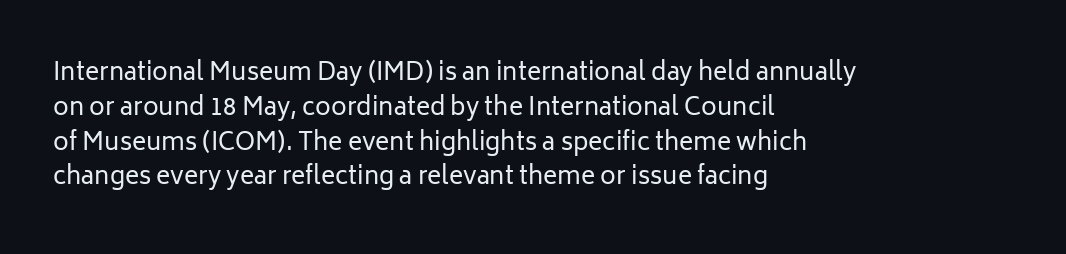
{"italic": "no", "bold": "no", "underline": "no", "align": "left", "line_spacing": "normal", "line_spacing_ratio": 1.45, "letter_spacing": "normal", "letter_spacing_em": 0.0, "glyph_px": 24}
